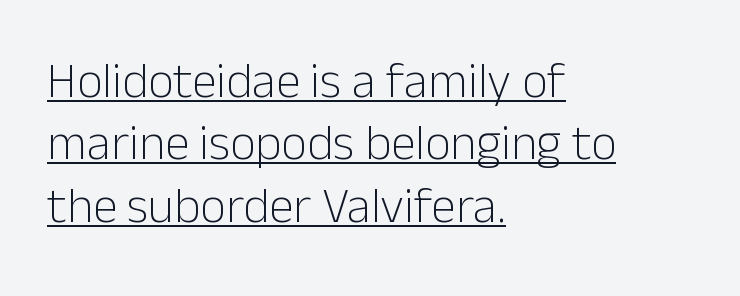
Horizontally, the lines are justified to the leading edge only. Regular leading. Proportional: the letters do not fall into vertical columns. Does the lettering tilt? It doesn't — this is upright. Does the type have serifs? No, each stem ends abruptly.
